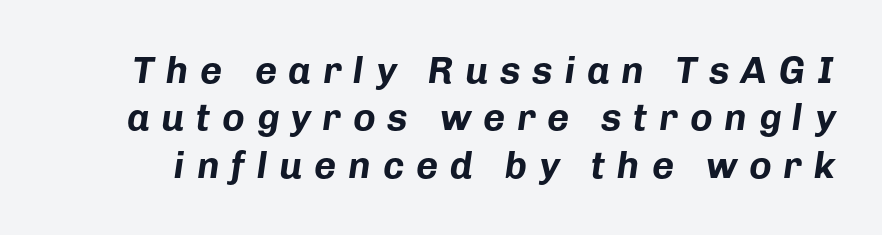
The image shows 38 px bold type, italic (leaning right); set normal line spacing (1.25x), unusually wide letter spacing (+0.31 em), not underlined; low stroke contrast and a medium x-height.
